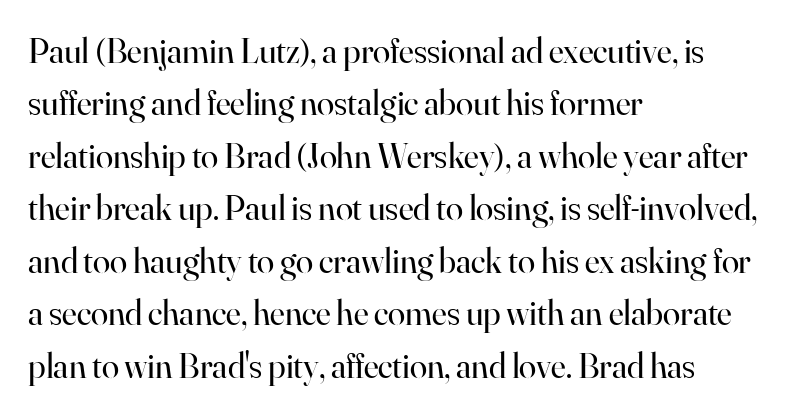
{"serif": "yes", "italic": "no", "bold": "no", "weight": "regular", "width": "normal", "stroke_contrast": "high", "x_height": "small", "monospaced": "no", "underline": "no", "align": "left", "line_spacing": "normal", "line_spacing_ratio": 1.5, "letter_spacing": "normal", "letter_spacing_em": 0.0, "glyph_px": 35}
